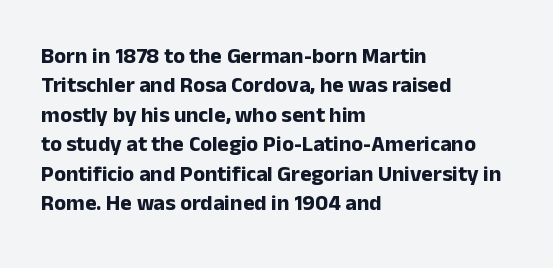
The vertical gap from one line to the next is medium. The rendering uses a bold face; every stroke is thick and dark. When letters stand straight like this, we call the style roman or upright. A typesetter would call this zero additional tracking.
